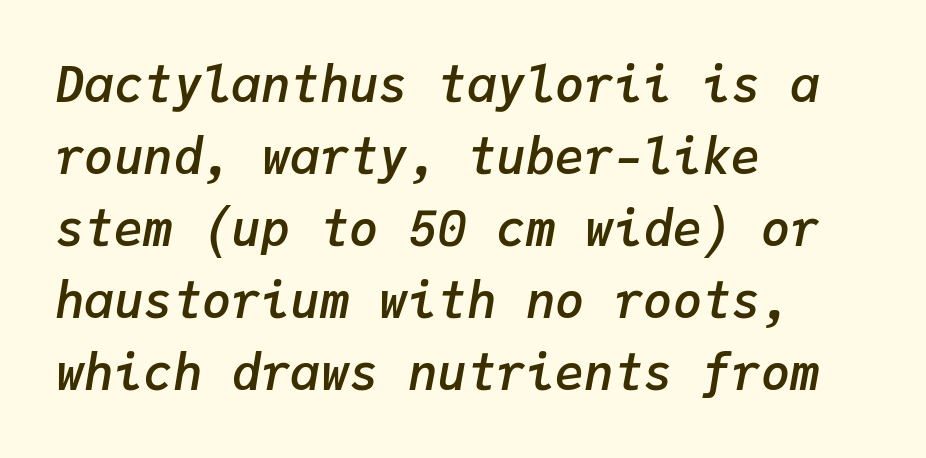
The image shows 49 px semibold type, italic (leaning right), monospaced; set left-aligned, normal line spacing (1.47x), normal letter spacing, not underlined; low stroke contrast and a medium x-height.
